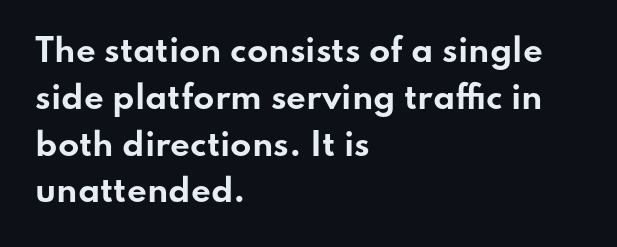
Evenly set lines give the paragraph a standard silhouette. Typesetter's note: full bold, strokes at maximum text heaviness. Spacing between characters is what you'd get straight out of the box. Line starts are locked; line ends wander. Is this a sans? Yes — the strokes have no serifs. Varying glyph widths throughout — classic text-font behaviour.
